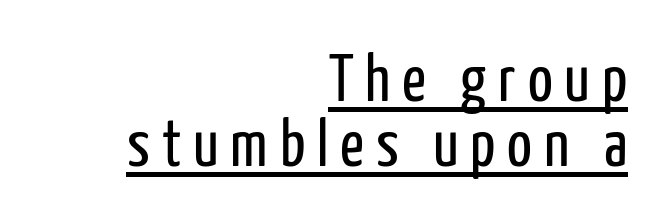
The image shows 66 px regular-weight, condensed sans-serif type, upright; set right-aligned, tight line spacing (0.98x), underlined; low stroke contrast and a medium x-height.
